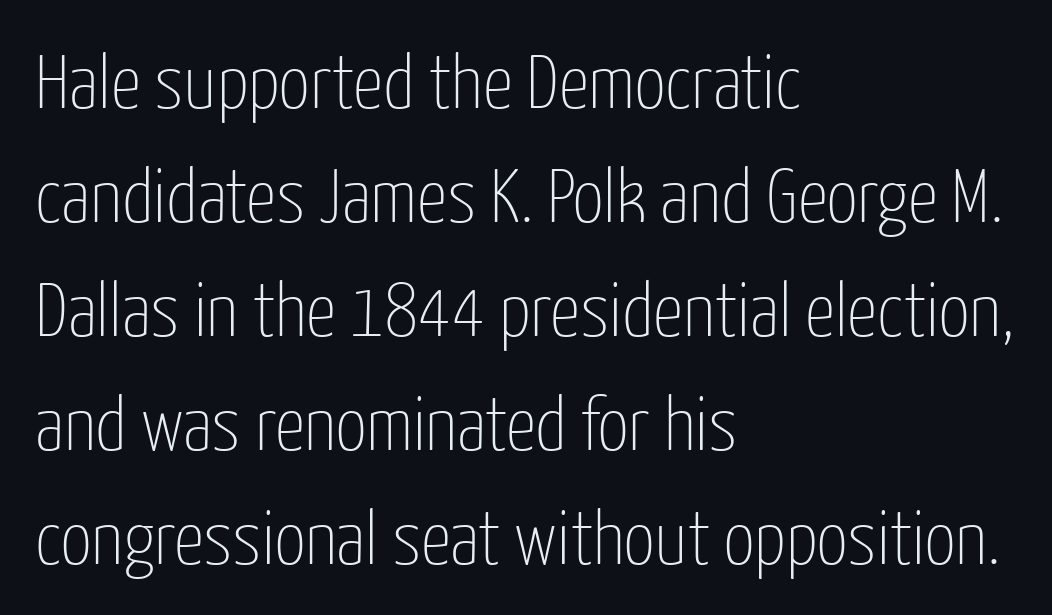
The area under the type is left untouched. Honestly, the row spacing looks completely unremarkable. Nothing unusual about the tracking: characters are spaced as the font intends. The rag falls on the right side of this text block. Every character sits straight up, as roman type does. Spacing verdict: proportional, widths tailored to each character.
